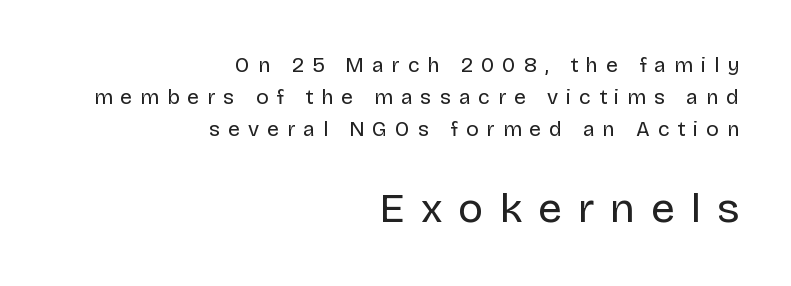
The image shows 42 px regular-weight sans-serif type, upright; set right-aligned, normal line spacing (1.53x), unusually wide letter spacing (+0.38 em), not underlined; the second (bottom) block is 2.0x larger; low stroke contrast and a large x-height.
